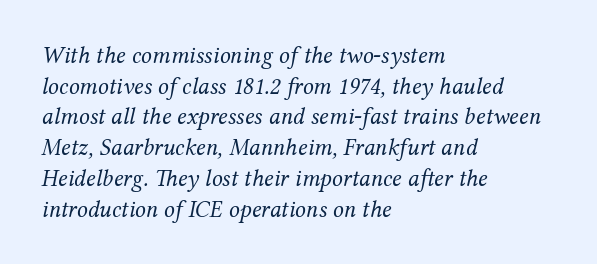
Q: Is the text bold? A: No.
Q: Is the text italic (slanted)? A: Yes, it leans right by about 12 degrees.
Q: Is the text underlined? A: No.
Q: How is the paragraph aligned? A: Left-aligned.
Q: Is the spacing between letters normal or unusually wide? A: Normal.
Q: Is the spacing between lines tight, normal or loose? A: Normal.
